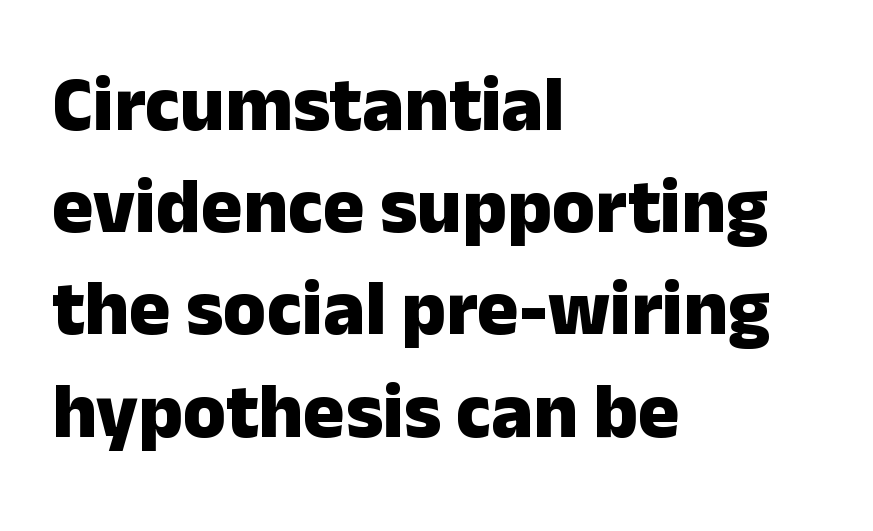
The image shows 78 px heavy sans-serif type, upright; set left-aligned, normal line spacing (1.31x), normal letter spacing, not underlined; low stroke contrast and a medium x-height.
